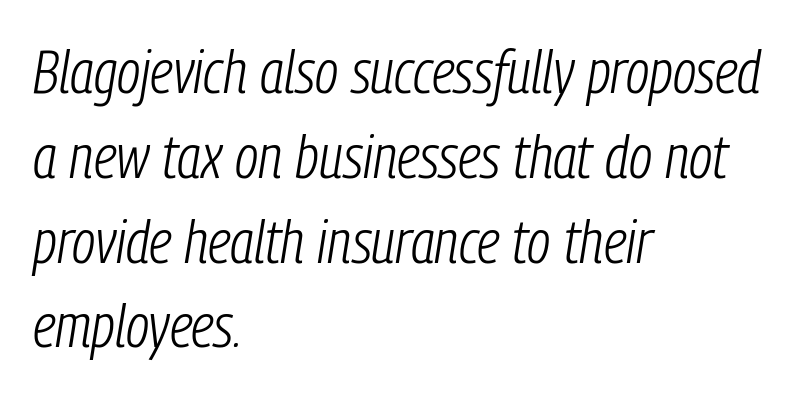
The image shows 61 px light, condensed type, italic (leaning right); set left-aligned, normal line spacing (1.39x), normal letter spacing, not underlined; low stroke contrast and a medium x-height.
